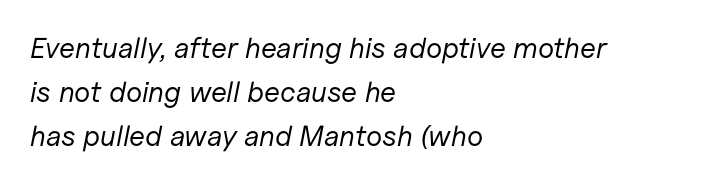
The image shows 29 px regular-weight type, italic (leaning right); set left-aligned, normal line spacing (1.51x), normal letter spacing, not underlined; low stroke contrast and a medium x-height.
